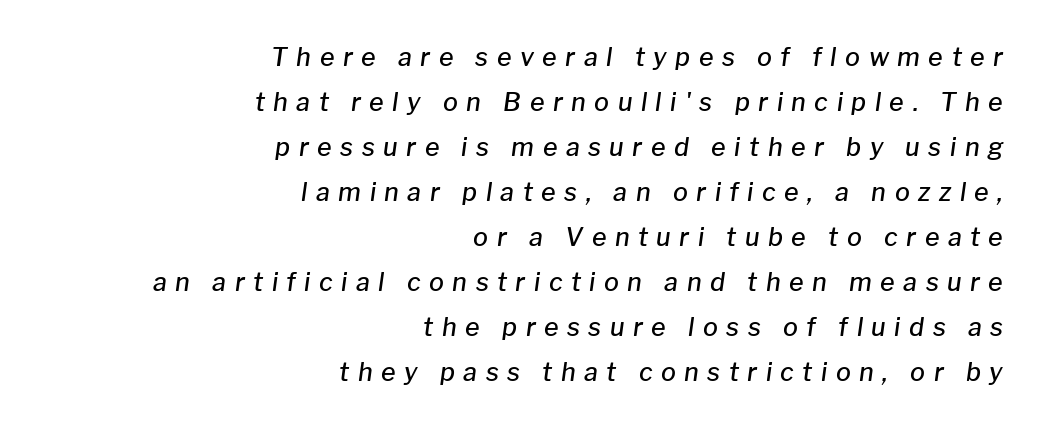
The image shows 25 px text type, italic (leaning right); set right-aligned, line spacing 1.8x, unusually wide letter spacing (+0.34 em), not underlined.
